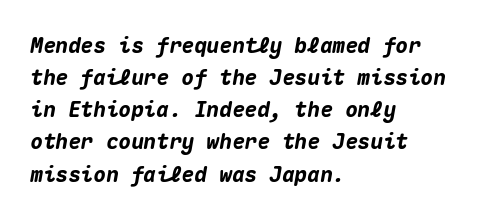
Anything drawn beneath the words? Only blank space. Normally led — the rows are evenly, conventionally spaced. In terms of posture, this sample is oblique. Which margin do the lines hug? The left one — the right edge is uneven.
